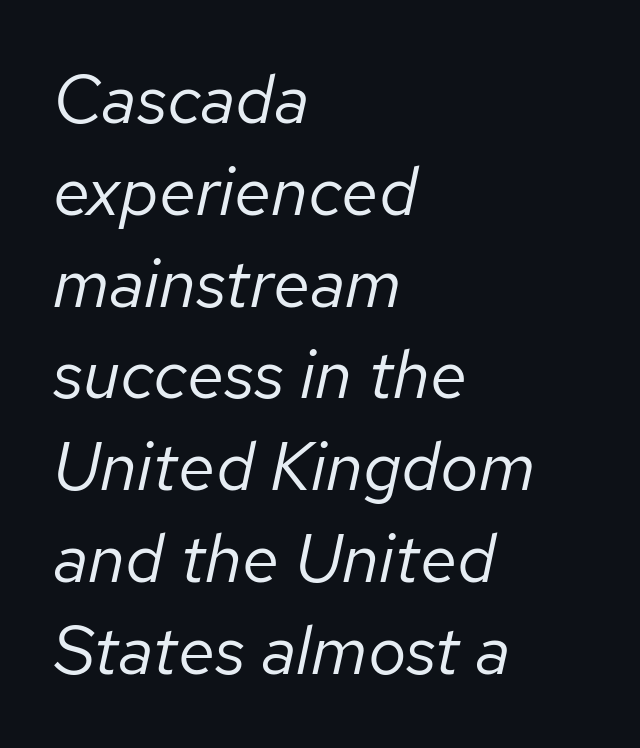
The image shows 68 px regular-weight type, italic (leaning right); set left-aligned, normal line spacing (1.35x), normal letter spacing, not underlined; low stroke contrast and a medium x-height.
